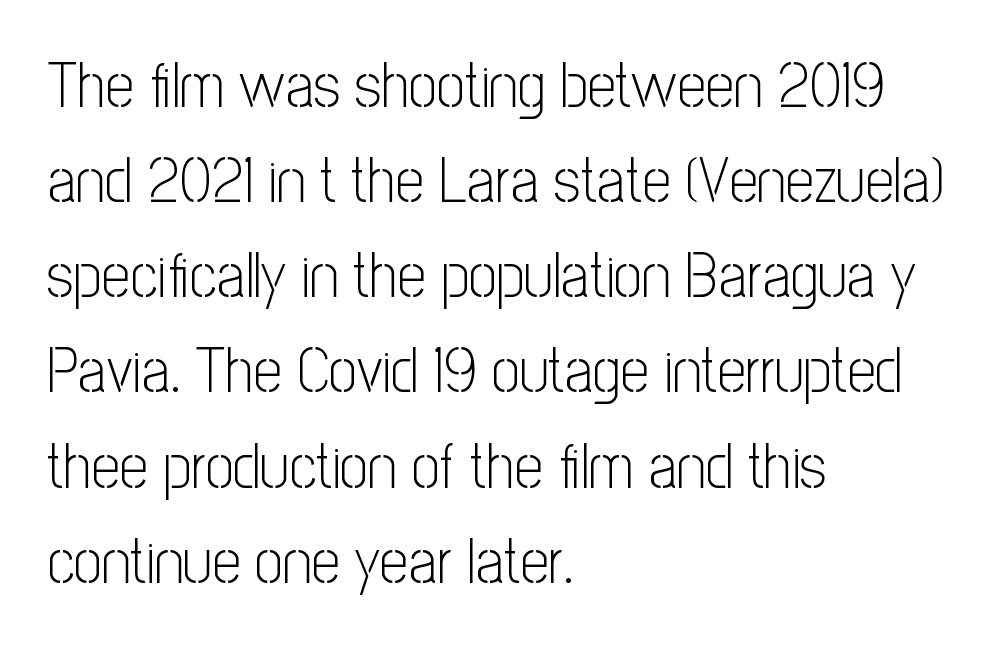
Q: Is the text bold? A: No.
Q: Is the text italic (slanted)? A: No, it is upright.
Q: Is the typeface a serif or a sans-serif typeface? A: Sans-serif.
Q: Is the text underlined? A: No.
Q: How is the paragraph aligned? A: Left-aligned.
Q: Is the spacing between letters normal or unusually wide? A: Normal.
Q: Is the spacing between lines tight, normal or loose? A: Normal.
Q: Width (condensed, normal, or wide)? A: Condensed.
Q: Stroke contrast? A: Low.
Q: x-height? A: Medium.
Q: Monospaced? A: No.
